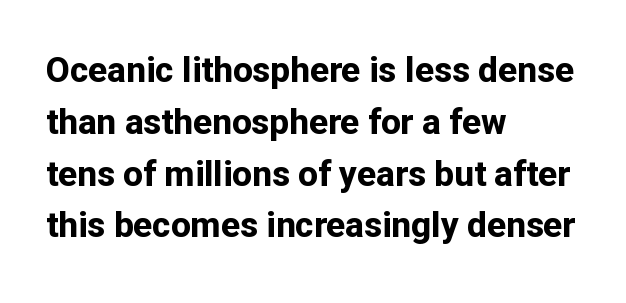
Alignment: flush left. Heft: maximum for text — a bold. The block of text has a typical density, with ordinary space between rows. The gap between lines stays unmarked.
